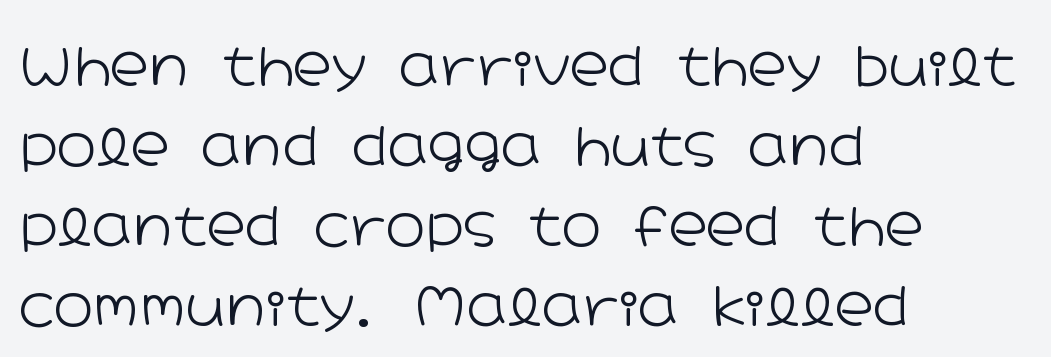
Q: Is the text bold? A: No.
Q: Is the text italic (slanted)? A: No, it is upright.
Q: Is the typeface a serif or a sans-serif typeface? A: Sans-serif.
Q: Is the text underlined? A: No.
Q: How is the paragraph aligned? A: Left-aligned.
Q: Is the spacing between letters normal or unusually wide? A: Normal.
Q: Is the spacing between lines tight, normal or loose? A: Normal.
Q: Width (condensed, normal, or wide)? A: Wide.
Q: Stroke contrast? A: Low.
Q: x-height? A: Medium.
Q: Monospaced? A: No.
